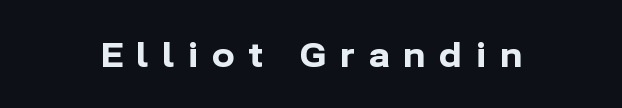
{"serif": "no", "italic": "no", "bold": "yes", "weight": "bold", "width": "normal", "stroke_contrast": "low", "x_height": "medium", "monospaced": "no", "underline": "no", "letter_spacing": "wide", "letter_spacing_em": 0.39, "glyph_px": 34}
